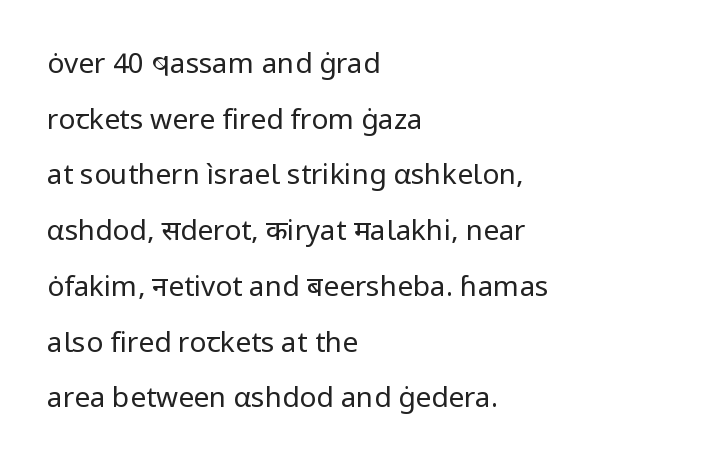
The image shows 28 px regular-weight sans-serif type, upright; set left-aligned, loose line spacing (1.99x), normal letter spacing, not underlined; low stroke contrast and a medium x-height.
